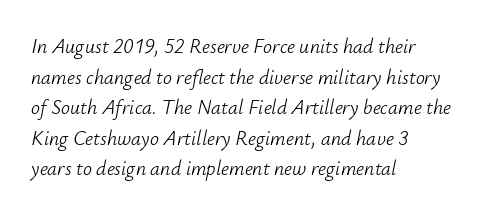
The image shows 20 px text type, italic (leaning right); set left-aligned, normal line spacing (1.53x), normal letter spacing, not underlined.
